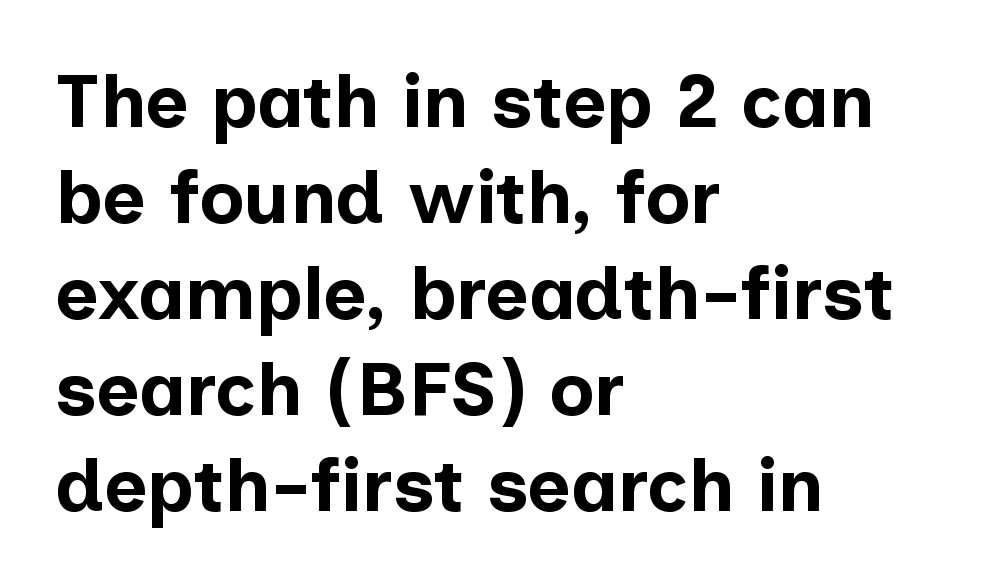
Q: Is the text bold? A: Yes.
Q: Is the text italic (slanted)? A: No, it is upright.
Q: Is the typeface a serif or a sans-serif typeface? A: Sans-serif.
Q: Is the text underlined? A: No.
Q: How is the paragraph aligned? A: Left-aligned.
Q: Is the spacing between letters normal or unusually wide? A: Normal.
Q: Is the spacing between lines tight, normal or loose? A: Normal.
Q: Width (condensed, normal, or wide)? A: Normal.
Q: Stroke contrast? A: Low.
Q: x-height? A: Medium.
Q: Monospaced? A: No.
